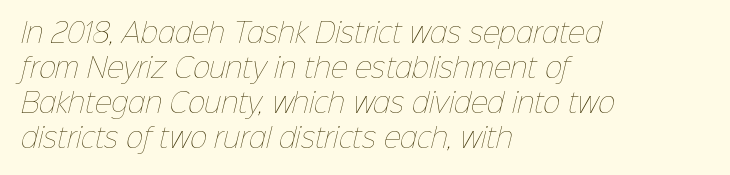
{"bold": "no", "underline": "no", "align": "left", "line_spacing": "normal", "line_spacing_ratio": 1.35, "letter_spacing": "normal", "letter_spacing_em": 0.0, "glyph_px": 26}
